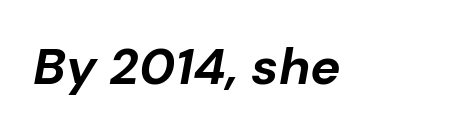
The image shows 51 px bold type, italic (leaning right); set normal letter spacing, not underlined; low stroke contrast and a medium x-height.
